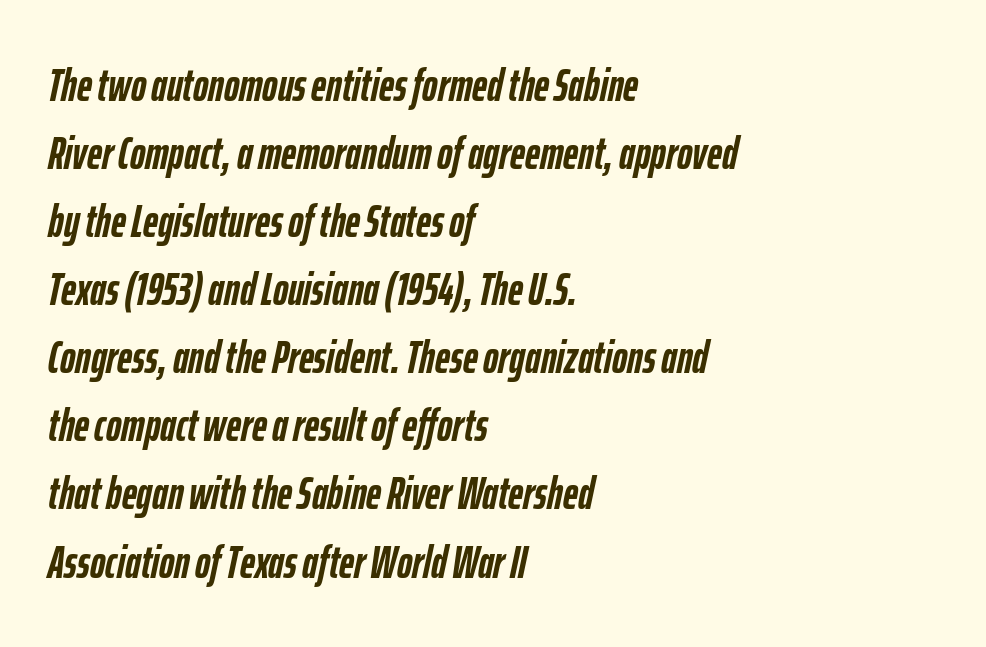
The ragged edge is on the right, which tells us the setting is flush left. Just letters on the line, the space beneath them empty. Thick stems and heavy bowls — unmistakably bold. Honestly, the letter spacing is just normal — you wouldn't notice it. The rendering uses a moderate line-height, typical for paragraphs. Varying glyph widths throughout — classic text-font behaviour.
